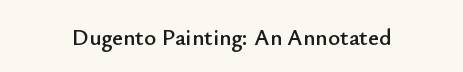
Each word holds together tightly as a unit, with standard inter-letter gaps. Posture: upright roman. The specimen omits any rule beneath the text block's lines.
